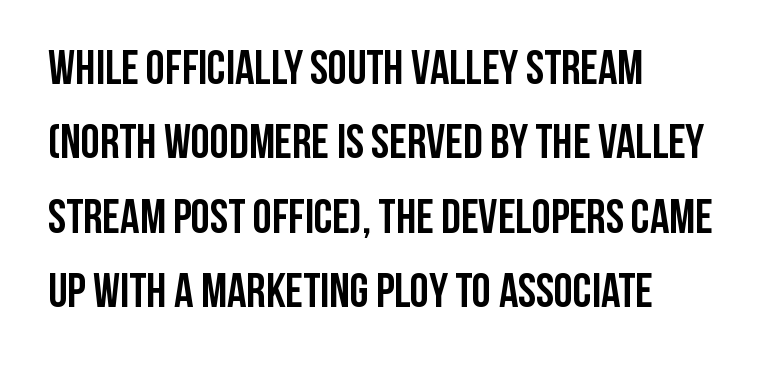
The typesetter chose a ragged-right arrangement here. Each glyph is drawn with heavy, bold strokes. Posture: upright roman. Grotesque or geometric, the face here clearly has no serifs.
